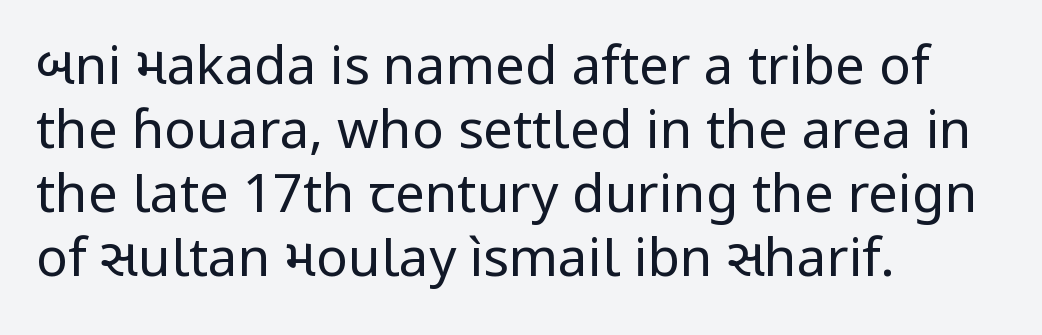
Q: Is the text bold? A: No.
Q: Is the text italic (slanted)? A: No, it is upright.
Q: Is the typeface a serif or a sans-serif typeface? A: Sans-serif.
Q: Is the text underlined? A: No.
Q: How is the paragraph aligned? A: Left-aligned.
Q: Is the spacing between letters normal or unusually wide? A: Normal.
Q: Width (condensed, normal, or wide)? A: Normal.
Q: Stroke contrast? A: Low.
Q: x-height? A: Medium.
Q: Monospaced? A: No.
